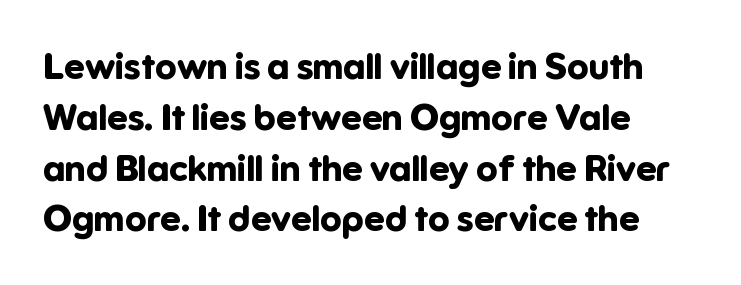
{"serif": "no", "italic": "no", "bold": "yes", "weight": "bold", "width": "normal", "stroke_contrast": "low", "x_height": "medium", "monospaced": "no", "underline": "no", "align": "left", "line_spacing": "normal", "line_spacing_ratio": 1.41, "letter_spacing": "normal", "letter_spacing_em": 0.0, "glyph_px": 36}
